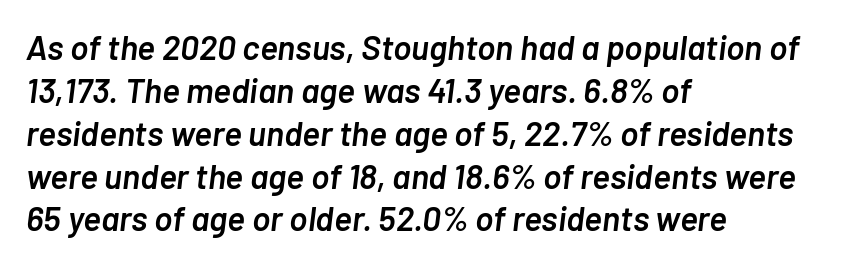
The lettering tilts uniformly, giving the passage an italic look. The passage shown is not underscored anywhere. Visually the block forms a straight wall on the left and a jagged coastline on the right. This is the in-between weight designers call semibold or demi.
